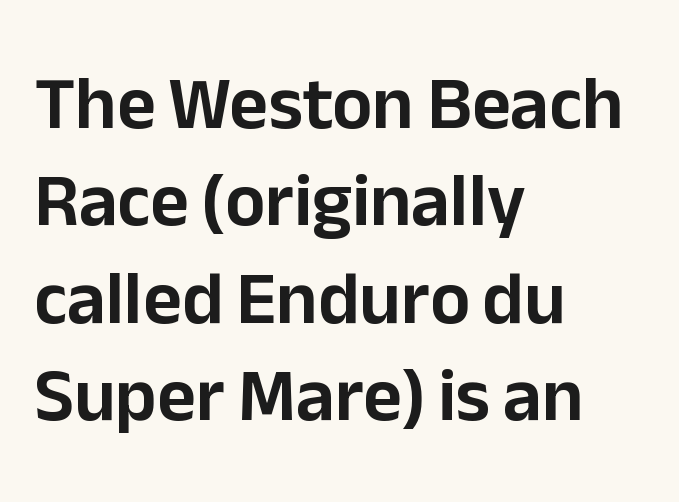
It's the straight-up-and-down kind of type. Line starts are locked; line ends wander. The letters carry no serifs — their stems end cleanly without finishing strokes. Bare-footed words on every line. Baseline-to-baseline distance is the conventional proportion of letter height.
